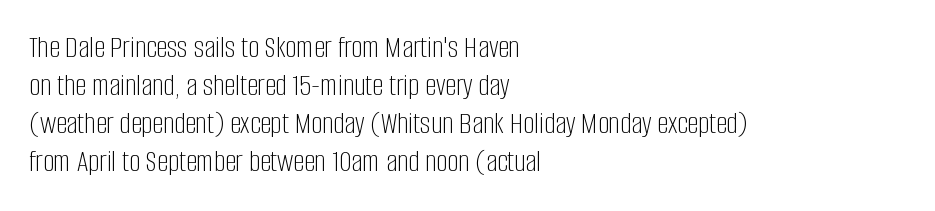
Q: Is the text bold? A: No.
Q: Is the text italic (slanted)? A: No, it is upright.
Q: Is the typeface a serif or a sans-serif typeface? A: Sans-serif.
Q: Is the text underlined? A: No.
Q: How is the paragraph aligned? A: Left-aligned.
Q: Is the spacing between letters normal or unusually wide? A: Normal.
Q: Width (condensed, normal, or wide)? A: Condensed.
Q: Stroke contrast? A: Low.
Q: x-height? A: Large.
Q: Monospaced? A: No.
